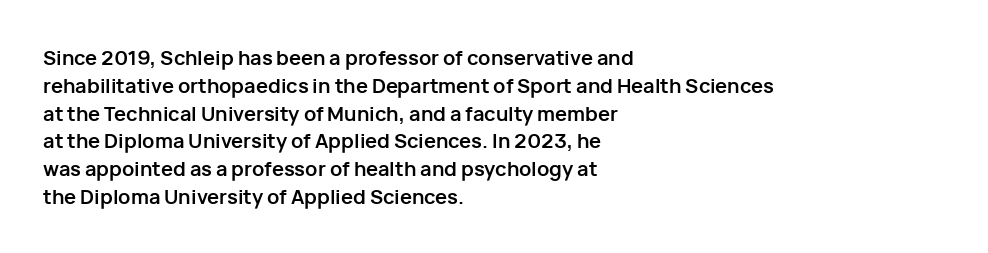
Q: Is the text bold? A: Yes.
Q: Is the text italic (slanted)? A: No, it is upright.
Q: Is the text underlined? A: No.
Q: How is the paragraph aligned? A: Left-aligned.
Q: Is the spacing between letters normal or unusually wide? A: Normal.
Q: Is the spacing between lines tight, normal or loose? A: Normal.
